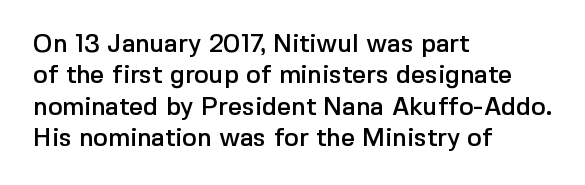
The space directly below the letters is spotless. Whoever set this chose a conventional vertical rhythm. The typesetter chose a ragged-right arrangement here. Posture: straight, roman, zero tilt. Standard letterfit; no display-style spreading of the glyphs.
